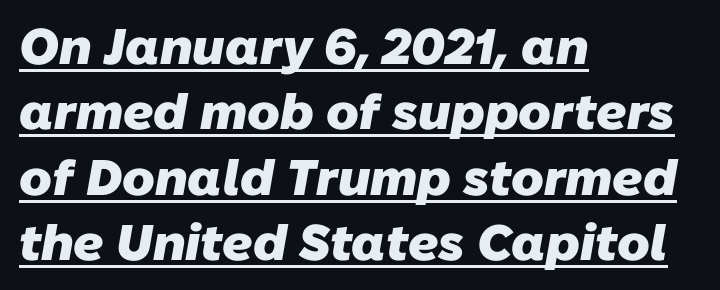
{"serif": "no", "bold": "yes", "weight": "heavy", "width": "normal", "stroke_contrast": "low", "x_height": "medium", "monospaced": "no", "underline": "yes", "align": "left", "line_spacing": "normal", "line_spacing_ratio": 1.31, "letter_spacing": "normal", "letter_spacing_em": 0.0, "glyph_px": 50}
